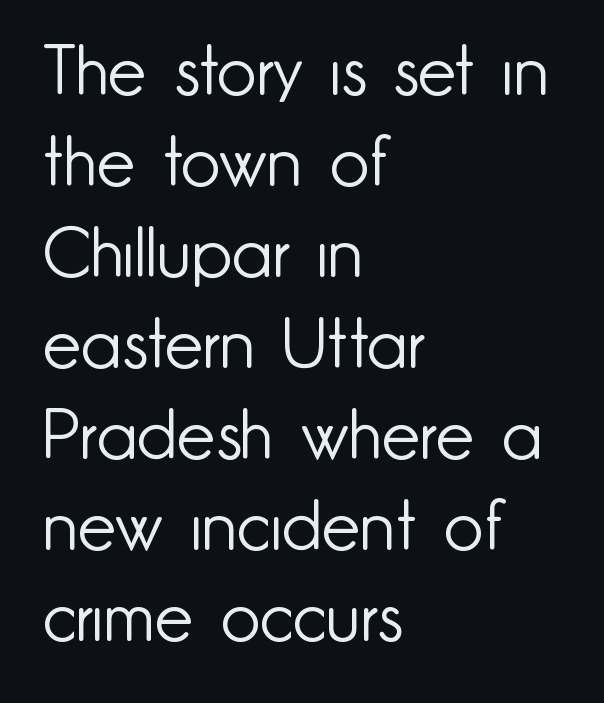
Q: Is the text bold? A: No.
Q: Is the text italic (slanted)? A: No, it is upright.
Q: Is the typeface a serif or a sans-serif typeface? A: Sans-serif.
Q: Is the text underlined? A: No.
Q: How is the paragraph aligned? A: Left-aligned.
Q: Is the spacing between letters normal or unusually wide? A: Normal.
Q: Is the spacing between lines tight, normal or loose? A: Normal.
Q: Width (condensed, normal, or wide)? A: Normal.
Q: Stroke contrast? A: Low.
Q: x-height? A: Small.
Q: Monospaced? A: No.
